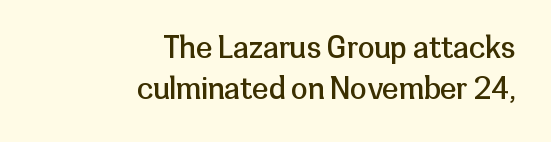
The designer went with a sans here, leaving each stem footless. The rendering uses natural spacing where letterforms have individual widths. The letters stand straight up with perfectly vertical stems. Stems here are at most as thick as an everyday book face.
